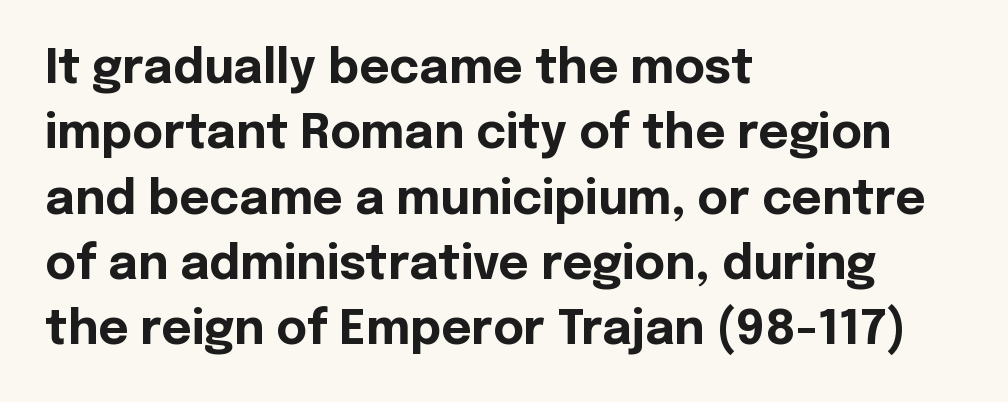
{"serif": "no", "italic": "no", "bold": "yes", "weight": "bold", "width": "normal", "x_height": "medium", "monospaced": "no", "underline": "no", "align": "left", "line_spacing": "normal", "line_spacing_ratio": 1.39, "letter_spacing": "normal", "letter_spacing_em": 0.0, "glyph_px": 47}
